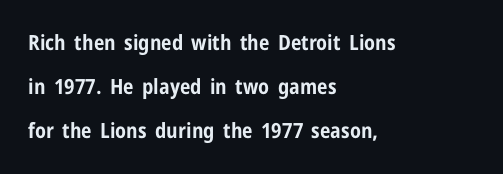
Q: Is the text bold? A: Yes.
Q: Is the text italic (slanted)? A: No, it is upright.
Q: Is the text underlined? A: No.
Q: How is the paragraph aligned? A: Left-aligned.
Q: Is the spacing between letters normal or unusually wide? A: Normal.
Q: Is the spacing between lines tight, normal or loose? A: Loose.
